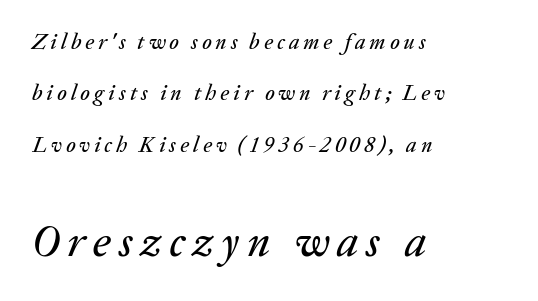
The image shows 45 px text type, italic (leaning right); set left-aligned, loose line spacing (2.34x), not underlined; the second (bottom) block is 2.05x larger; medium stroke contrast and a medium x-height.
